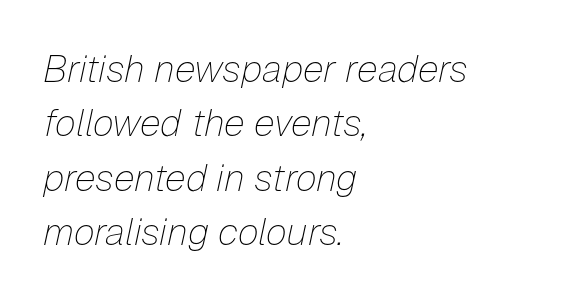
Q: Is the text bold? A: No.
Q: Is the text italic (slanted)? A: Yes, it leans right by about 12 degrees.
Q: Is the text underlined? A: No.
Q: How is the paragraph aligned? A: Left-aligned.
Q: Is the spacing between letters normal or unusually wide? A: Normal.
Q: Is the spacing between lines tight, normal or loose? A: Normal.
Q: Width (condensed, normal, or wide)? A: Normal.
Q: Stroke contrast? A: Low.
Q: x-height? A: Medium.
Q: Monospaced? A: No.
